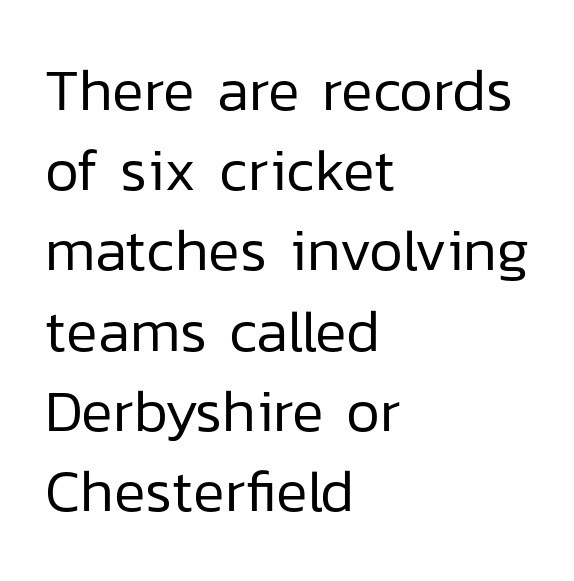
Q: Is the text bold? A: No.
Q: Is the text italic (slanted)? A: No, it is upright.
Q: Is the typeface a serif or a sans-serif typeface? A: Sans-serif.
Q: Is the text underlined? A: No.
Q: How is the paragraph aligned? A: Left-aligned.
Q: Is the spacing between letters normal or unusually wide? A: Normal.
Q: Is the spacing between lines tight, normal or loose? A: Normal.
Q: Width (condensed, normal, or wide)? A: Normal.
Q: Stroke contrast? A: Low.
Q: x-height? A: Medium.
Q: Monospaced? A: No.
